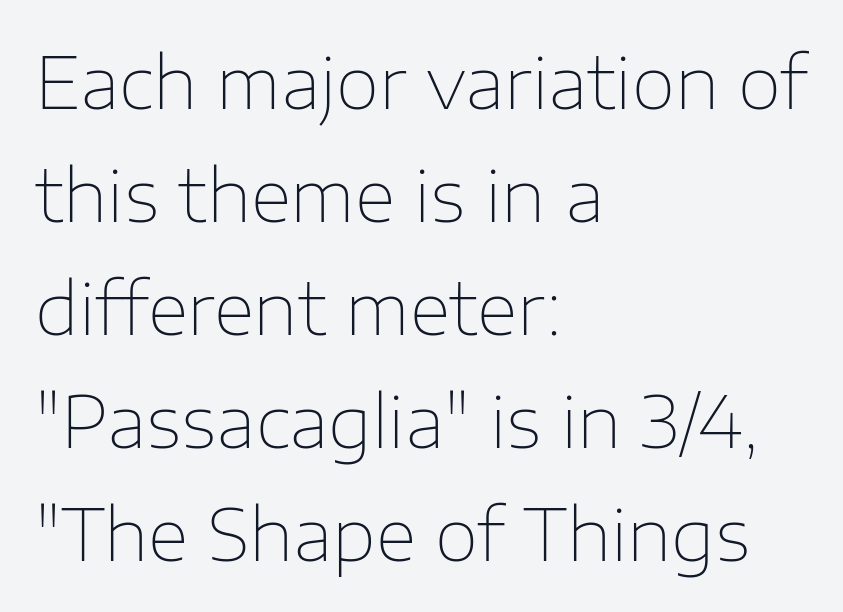
The image shows 71 px thin sans-serif type, upright; set left-aligned, normal line spacing (1.59x), normal letter spacing, not underlined; low stroke contrast and a medium x-height.
